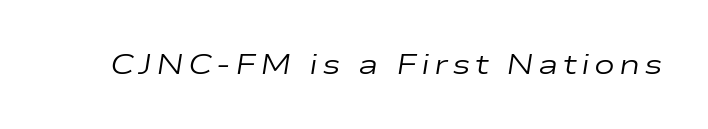
Q: Is the text bold? A: No.
Q: Is the text italic (slanted)? A: Yes, it leans right by about 9 degrees.
Q: Is the text underlined? A: No.
Q: Width (condensed, normal, or wide)? A: Wide.
Q: Stroke contrast? A: Low.
Q: x-height? A: Medium.
Q: Monospaced? A: No.
